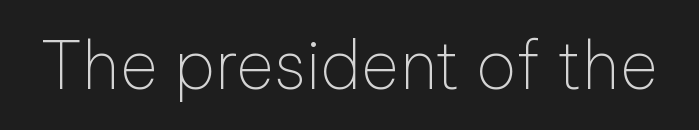
{"serif": "no", "italic": "no", "bold": "no", "weight": "thin", "width": "normal", "stroke_contrast": "low", "x_height": "medium", "monospaced": "no", "underline": "no", "letter_spacing": "normal", "letter_spacing_em": 0.0, "glyph_px": 66}
